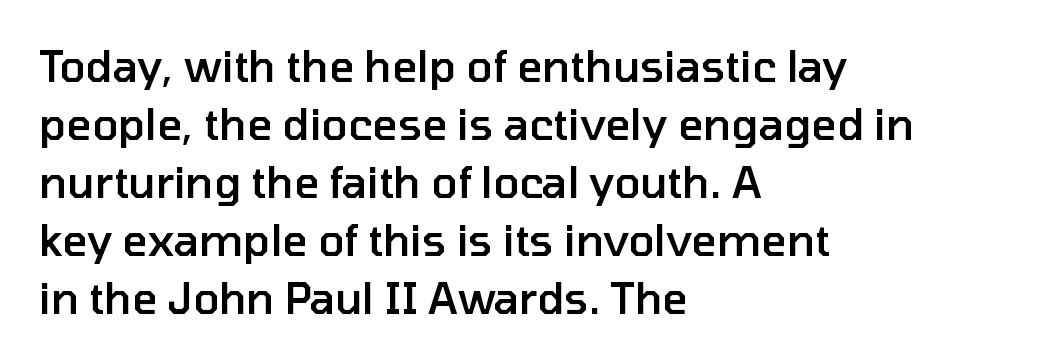
Q: Is the text bold? A: Semi-bold.
Q: Is the text italic (slanted)? A: No, it is upright.
Q: Is the typeface a serif or a sans-serif typeface? A: Sans-serif.
Q: Is the text underlined? A: No.
Q: How is the paragraph aligned? A: Left-aligned.
Q: Is the spacing between letters normal or unusually wide? A: Normal.
Q: Is the spacing between lines tight, normal or loose? A: Normal.
Q: Width (condensed, normal, or wide)? A: Normal.
Q: Stroke contrast? A: Low.
Q: x-height? A: Medium.
Q: Monospaced? A: No.
